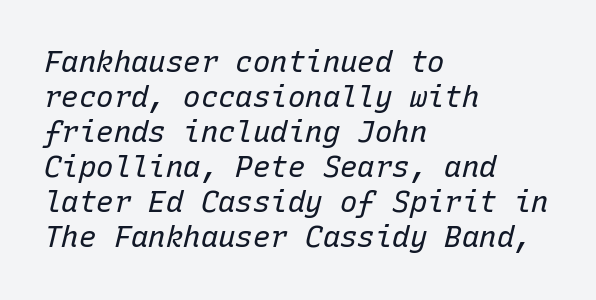
{"italic": "yes", "lean": "right", "slant_degrees": 15, "bold": "no", "weight": "regular", "width": "normal", "stroke_contrast": "low", "x_height": "medium", "monospaced": "yes", "underline": "no", "align": "left", "line_spacing_ratio": 1.21, "letter_spacing": "normal", "letter_spacing_em": 0.0, "glyph_px": 29}
